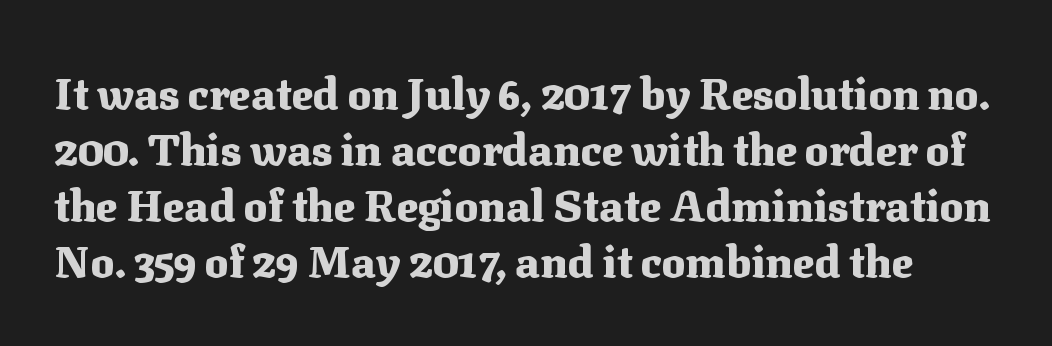
Q: Is the text bold? A: Yes.
Q: Is the text italic (slanted)? A: No, it is upright.
Q: Is the typeface a serif or a sans-serif typeface? A: Serif.
Q: Is the text underlined? A: No.
Q: Is the spacing between letters normal or unusually wide? A: Normal.
Q: Is the spacing between lines tight, normal or loose? A: Normal.
Q: Width (condensed, normal, or wide)? A: Normal.
Q: Stroke contrast? A: Medium.
Q: x-height? A: Medium.
Q: Monospaced? A: No.
